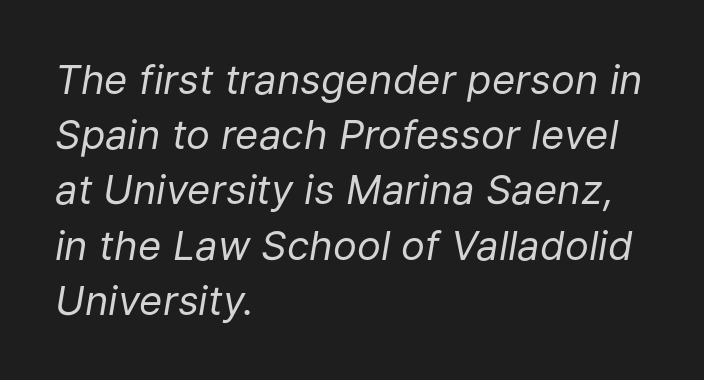
The rendering anchors every line to the left-hand side. Underline: absent. These lines sit exactly where default settings would place them. The face used here is proportionally spaced, like ordinary book or web type. The face looks like a standard text weight, possibly lighter.
